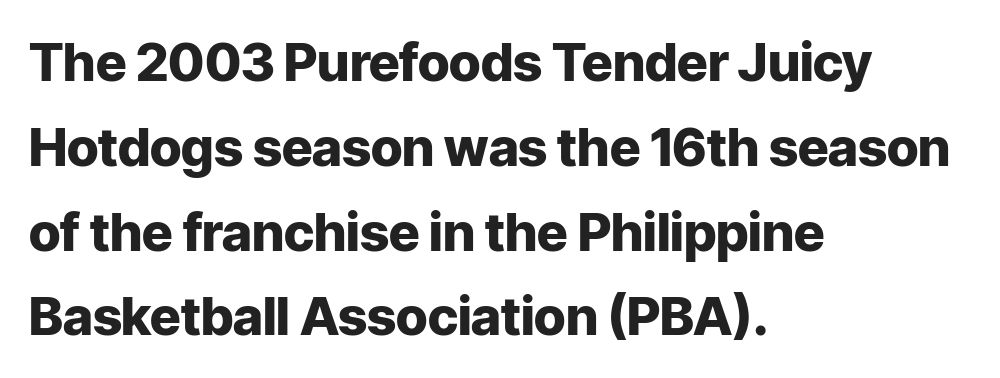
Every character sits straight up, as roman type does. Each letter keeps its own natural width here, so spacing adapts to shape. Nothing unusual about the tracking: characters are spaced as the font intends. The font is running at its bold setting.
